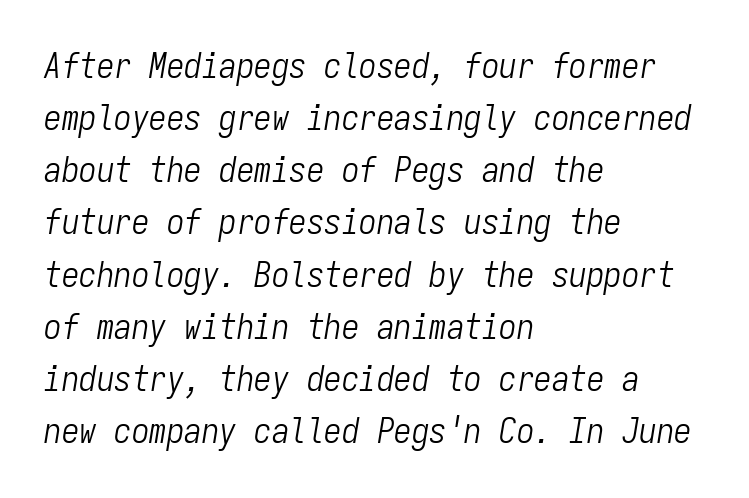
Q: Is the text bold? A: No.
Q: Is the text italic (slanted)? A: Yes, it leans right by about 9 degrees.
Q: Is the text underlined? A: No.
Q: How is the paragraph aligned? A: Left-aligned.
Q: Is the spacing between letters normal or unusually wide? A: Normal.
Q: Is the spacing between lines tight, normal or loose? A: Normal.
Q: Width (condensed, normal, or wide)? A: Condensed.
Q: Stroke contrast? A: Low.
Q: x-height? A: Medium.
Q: Monospaced? A: Yes.
